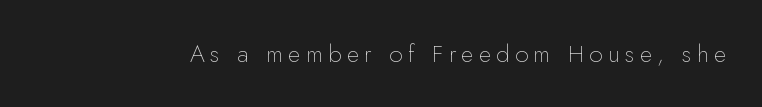
{"italic": "no", "bold": "no", "underline": "no", "letter_spacing": "wide", "letter_spacing_em": 0.22, "glyph_px": 24}
